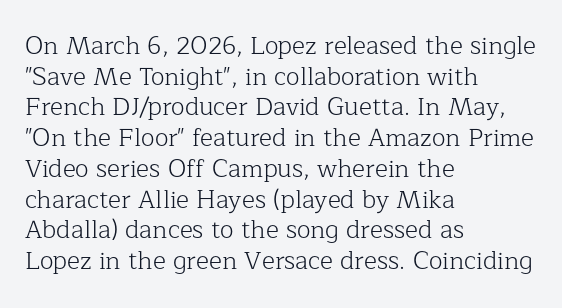
The image shows 25 px text type, upright; set left-aligned, line spacing 1.23x, normal letter spacing, not underlined.
